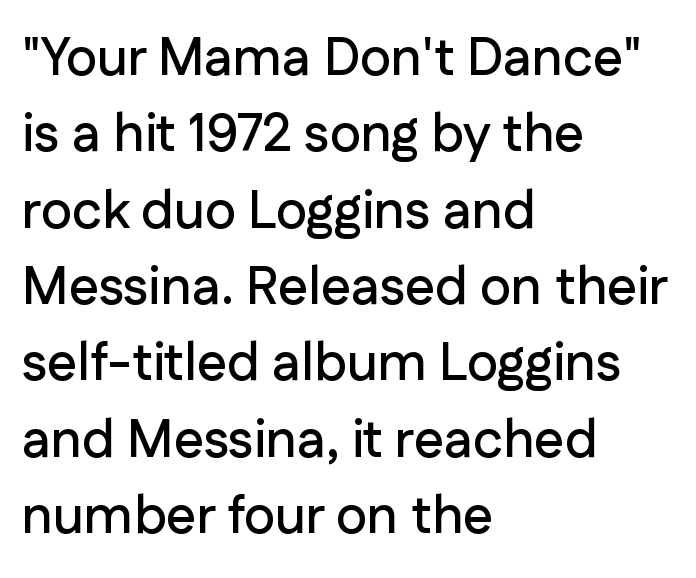
{"serif": "no", "italic": "no", "width": "normal", "stroke_contrast": "low", "x_height": "medium", "monospaced": "no", "underline": "no", "align": "left", "line_spacing": "normal", "line_spacing_ratio": 1.44, "letter_spacing": "normal", "letter_spacing_em": 0.0, "glyph_px": 53}
